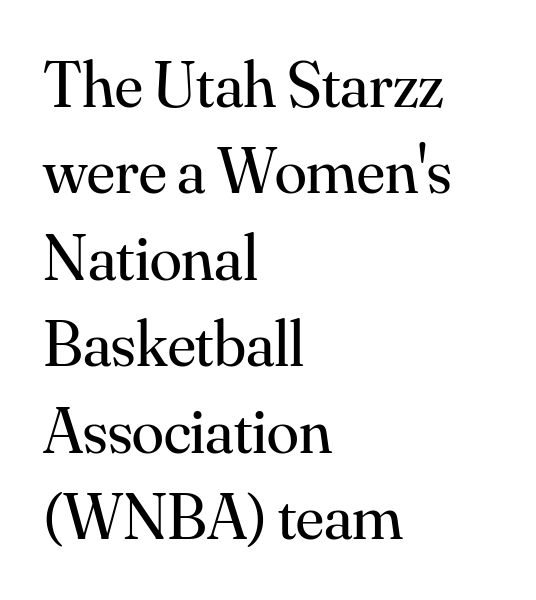
Q: Is the text bold? A: No.
Q: Is the text italic (slanted)? A: No, it is upright.
Q: Is the typeface a serif or a sans-serif typeface? A: Serif.
Q: Is the text underlined? A: No.
Q: How is the paragraph aligned? A: Left-aligned.
Q: Is the spacing between letters normal or unusually wide? A: Normal.
Q: Is the spacing between lines tight, normal or loose? A: Normal.
Q: Width (condensed, normal, or wide)? A: Normal.
Q: Stroke contrast? A: Medium.
Q: x-height? A: Small.
Q: Monospaced? A: No.
